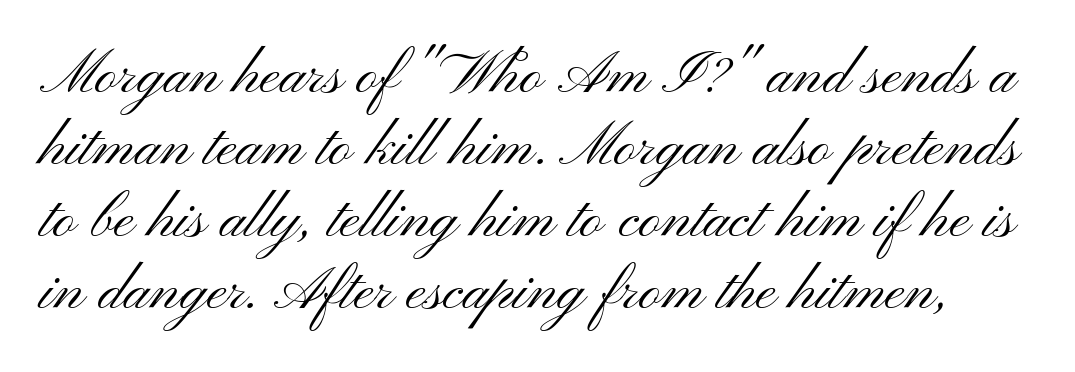
{"serif": "no", "bold": "no", "weight": "light", "width": "wide", "stroke_contrast": "medium", "x_height": "small", "monospaced": "no", "underline": "no", "line_spacing_ratio": 1.2, "letter_spacing": "normal", "letter_spacing_em": 0.0, "glyph_px": 60}
